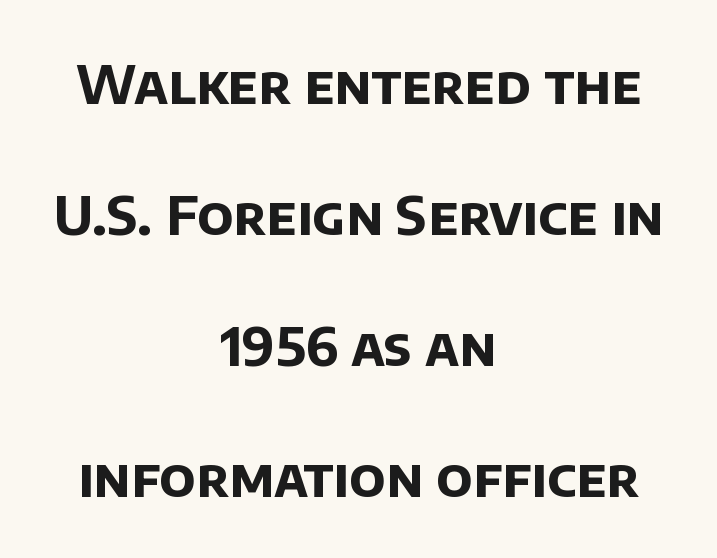
I'd call this a sans setting — the letters go barefoot. Heavy, bold letterforms. You could call the tracking neutral — neither tight nor loose. Both edges are ragged and mirror each other, which tells us the setting is centered.
